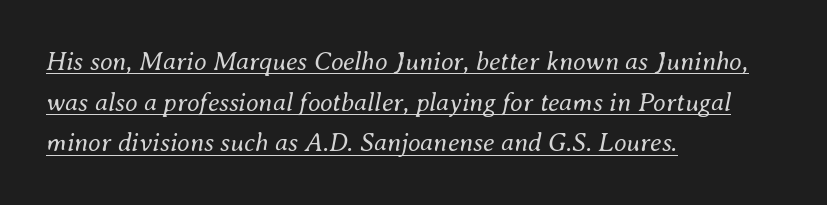
What decoration does the sample have? An underline. The rendering anchors every line to the left-hand side. Each stroke keeps to a modest, everyday thickness or less. When letters slant like this, we call the style italic.
